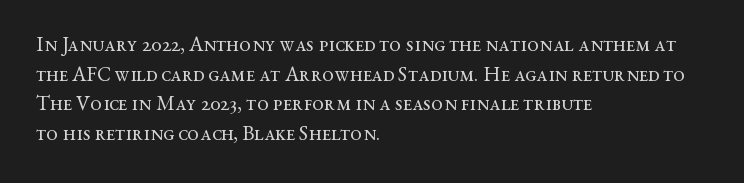
{"italic": "no", "bold": "no", "underline": "no", "align": "left", "line_spacing": "normal", "line_spacing_ratio": 1.41, "letter_spacing": "normal", "letter_spacing_em": 0.0, "glyph_px": 21}
